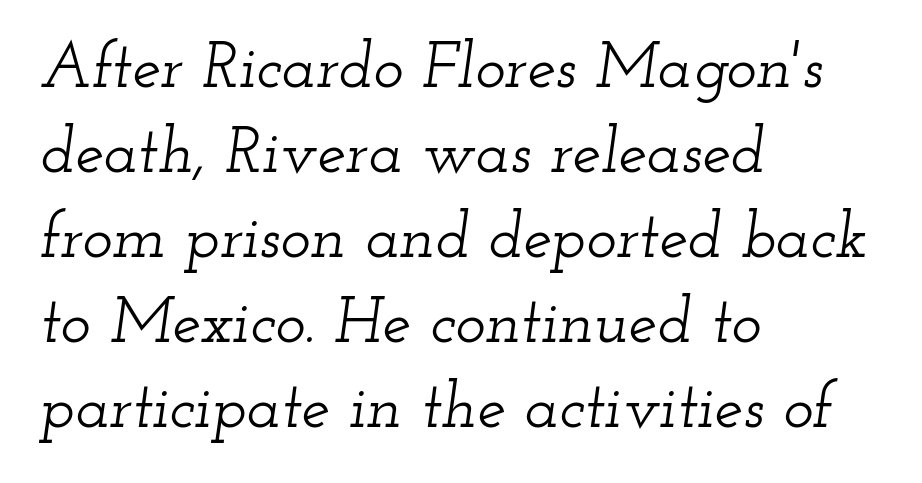
{"serif": "yes", "italic": "yes", "lean": "right", "slant_degrees": 12, "width": "wide", "stroke_contrast": "low", "x_height": "small", "monospaced": "no", "underline": "no", "align": "left", "line_spacing": "normal", "line_spacing_ratio": 1.33, "letter_spacing": "normal", "letter_spacing_em": 0.0, "glyph_px": 64}
